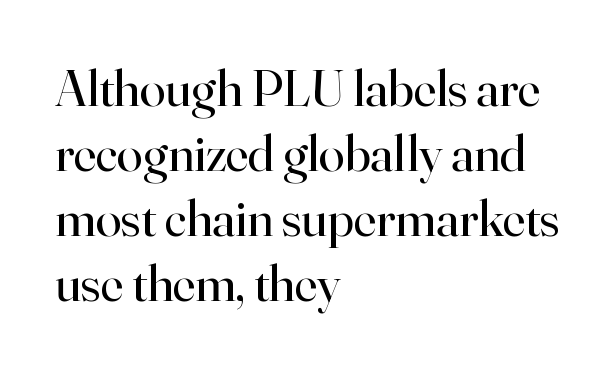
Italic? Not at all — the glyphs are vertical. Honestly, there is no underline to notice here at all. Compared with a centered layout, this one pins lines to the left instead. Each letter's strokes conclude with small projecting serifs.
